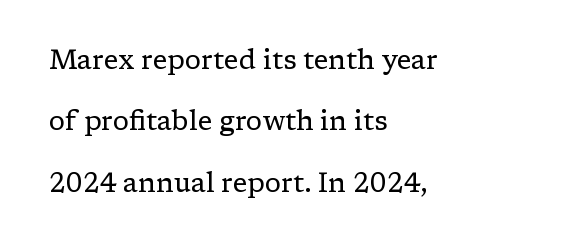
The image shows 27 px text type, upright; set left-aligned, loose line spacing (2.27x), normal letter spacing, not underlined.
